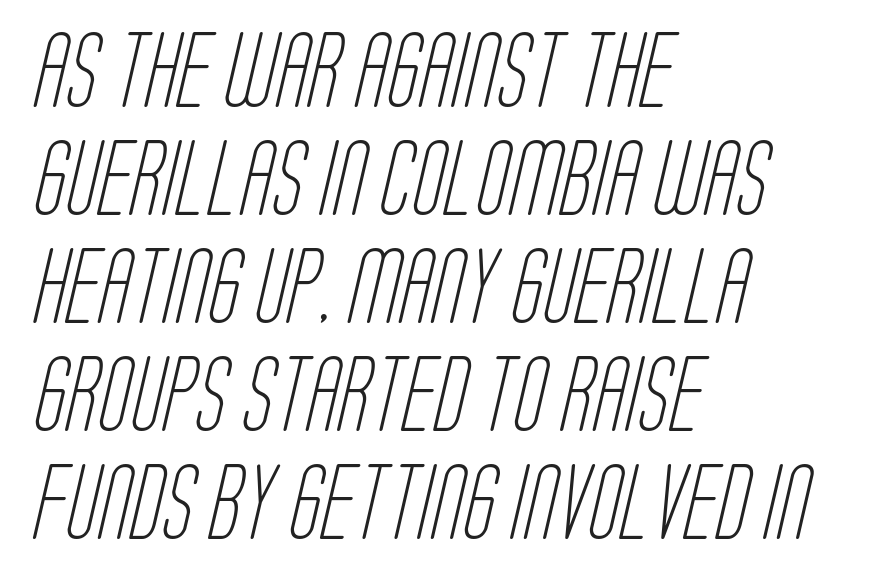
The image shows 75 px light, condensed sans-serif type; set left-aligned, normal line spacing (1.44x), normal letter spacing, not underlined; low stroke contrast and a large x-height.
